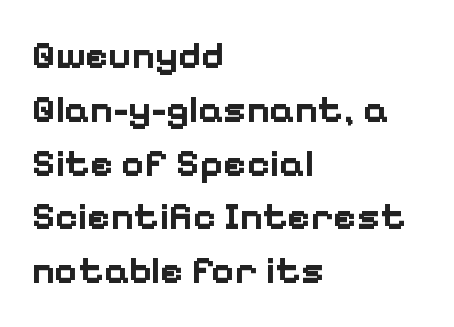
The passage shown is typed in a proportional face where columns would drift. Strong, thick strokes mark this as bold type. Which margin do the lines hug? The left one — the right edge is uneven. Each word holds together tightly as a unit, with standard inter-letter gaps.
